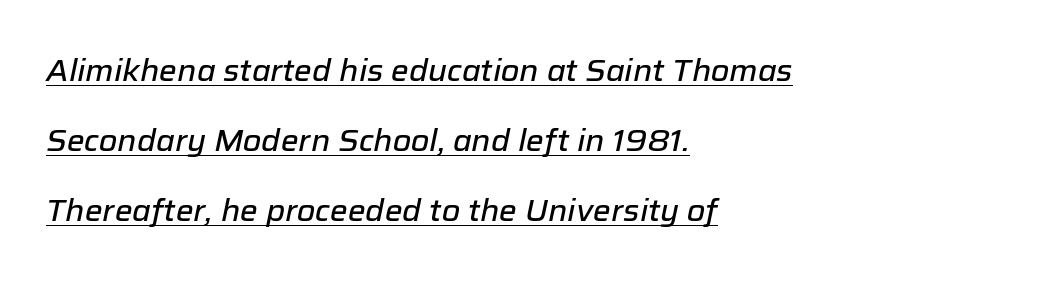
Horizontal alignment here is leftward, the default for most running prose. Glance below the letters and you will spot a drawn line. You can tell it's italic because the verticals aren't actually vertical. Does extra space separate the letters? No, they use regular spacing.
